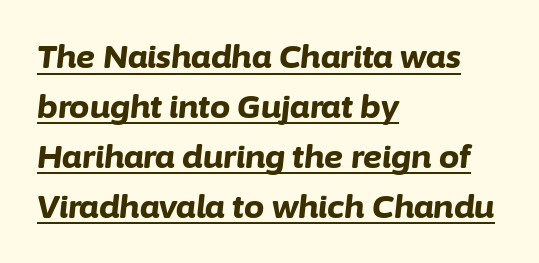
Style check: oblique. Every letter is thick-stroked: bold, no question. Each letter keeps its own natural width here, so spacing adapts to shape. A rule runs beneath these lines of type.
